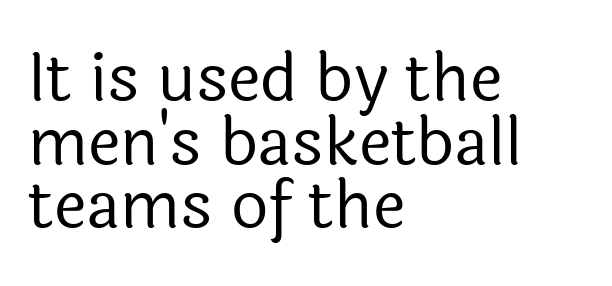
Tall strokes in this sample are plumb rather than angled. Do the characters align in a grid? No, the font is proportional. The string is rendered with underlining switched off. Compared with a centered layout, this one pins lines to the left instead.
